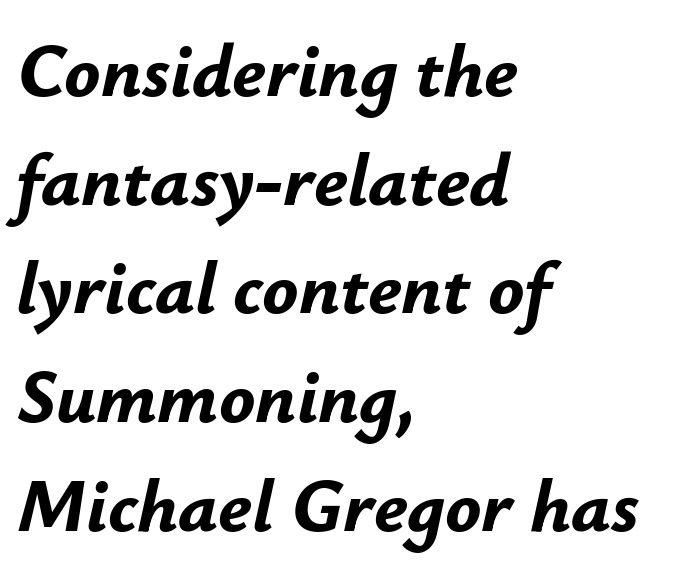
{"italic": "yes", "lean": "right", "slant_degrees": 12, "bold": "yes", "weight": "bold", "width": "normal", "stroke_contrast": "low", "x_height": "small", "monospaced": "no", "underline": "no", "align": "left", "line_spacing": "normal", "line_spacing_ratio": 1.45, "letter_spacing": "normal", "letter_spacing_em": 0.0, "glyph_px": 75}
